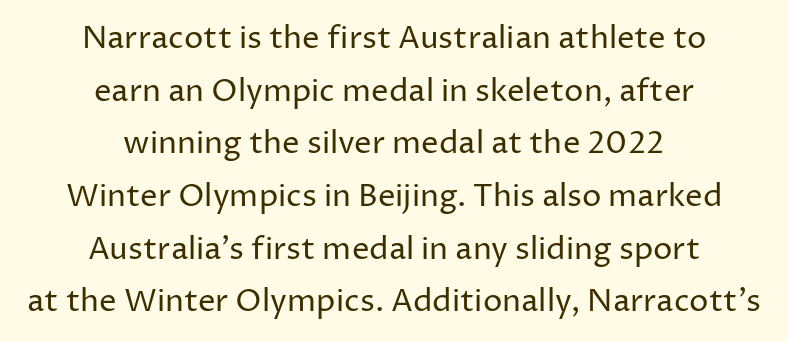
The image shows 31 px regular-weight sans-serif type, upright; set centered, normal line spacing (1.7x), normal letter spacing, not underlined; low stroke contrast and a medium x-height.
